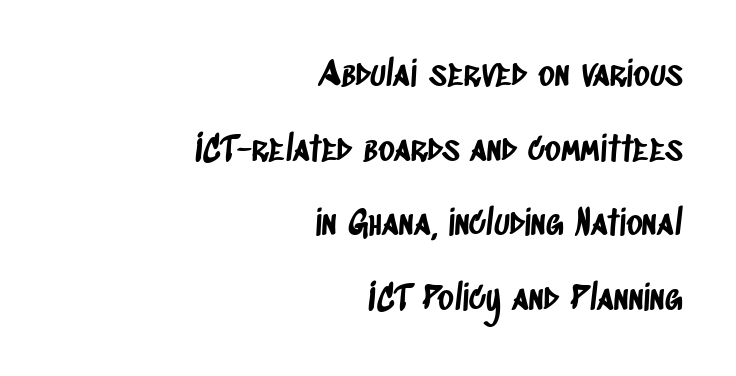
Q: Is the typeface a serif or a sans-serif typeface? A: Sans-serif.
Q: Is the text underlined? A: No.
Q: How is the paragraph aligned? A: Right-aligned.
Q: Is the spacing between letters normal or unusually wide? A: Normal.
Q: Is the spacing between lines tight, normal or loose? A: Loose.
Q: Width (condensed, normal, or wide)? A: Condensed.
Q: Stroke contrast? A: Low.
Q: x-height? A: Large.
Q: Monospaced? A: No.
